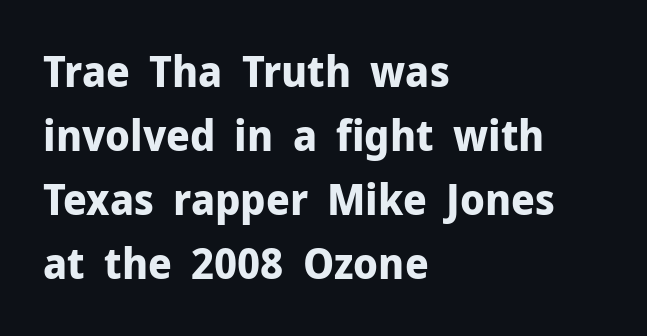
{"serif": "no", "italic": "no", "bold": "yes", "weight": "bold", "width": "normal", "stroke_contrast": "low", "x_height": "medium", "monospaced": "no", "underline": "no", "align": "left", "line_spacing": "normal", "line_spacing_ratio": 1.49, "letter_spacing": "normal", "letter_spacing_em": 0.0, "glyph_px": 43}
